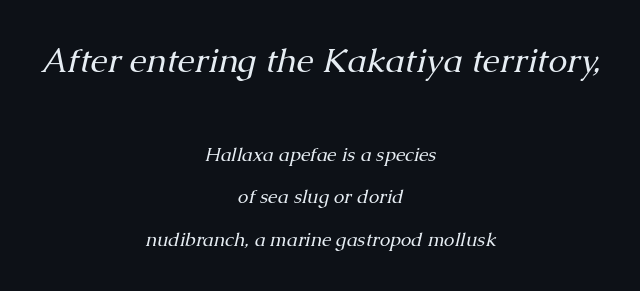
Q: Is the text bold? A: No.
Q: Is the text italic (slanted)? A: Yes, it leans right by about 13 degrees.
Q: Is the typeface a serif or a sans-serif typeface? A: Serif.
Q: Is the text underlined? A: No.
Q: How is the paragraph aligned? A: Centered.
Q: Is the spacing between letters normal or unusually wide? A: Normal.
Q: Is the spacing between lines tight, normal or loose? A: Loose.
Q: Which block of text is set in a larger size, the first (top) or the second (bottom)? A: The first (top) one.
Q: Width (condensed, normal, or wide)? A: Normal.
Q: Stroke contrast? A: Medium.
Q: x-height? A: Medium.
Q: Monospaced? A: No.
